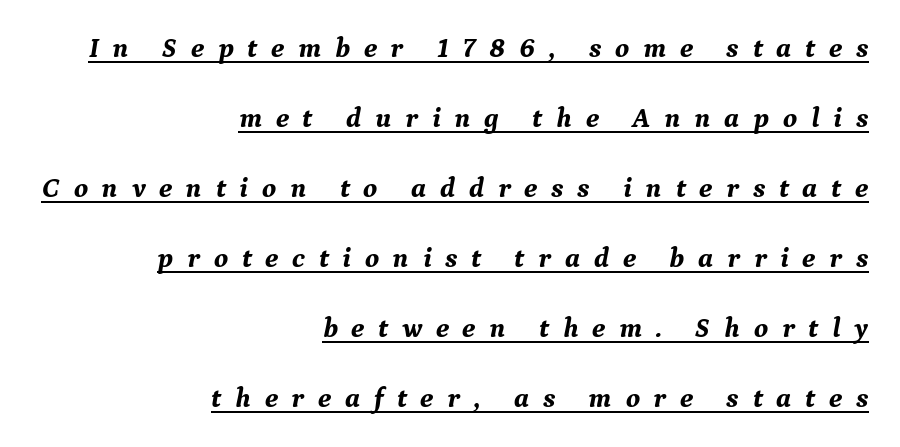
{"serif": "yes", "italic": "yes", "lean": "right", "slant_degrees": 9, "bold": "yes", "weight": "bold", "width": "normal", "stroke_contrast": "medium", "x_height": "medium", "monospaced": "no", "underline": "yes", "align": "right", "line_spacing": "loose", "line_spacing_ratio": 2.5, "letter_spacing": "wide", "letter_spacing_em": 0.49, "glyph_px": 28}
